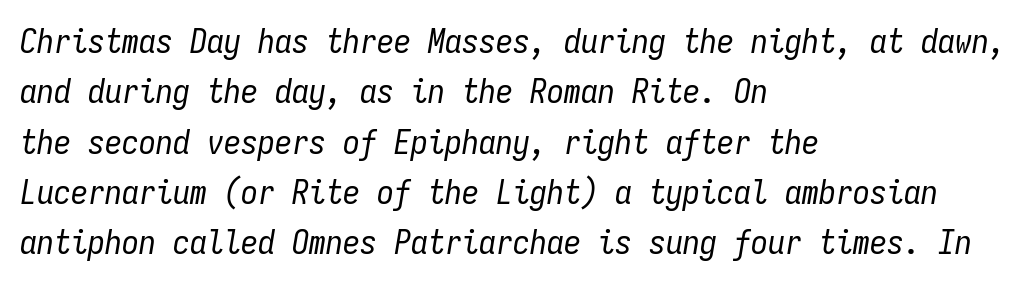
Q: Is the text bold? A: No.
Q: Is the text italic (slanted)? A: Yes, it leans right by about 9 degrees.
Q: Is the text underlined? A: No.
Q: How is the paragraph aligned? A: Left-aligned.
Q: Is the spacing between letters normal or unusually wide? A: Normal.
Q: Is the spacing between lines tight, normal or loose? A: Normal.
Q: Width (condensed, normal, or wide)? A: Condensed.
Q: Stroke contrast? A: Low.
Q: x-height? A: Medium.
Q: Monospaced? A: Yes.
